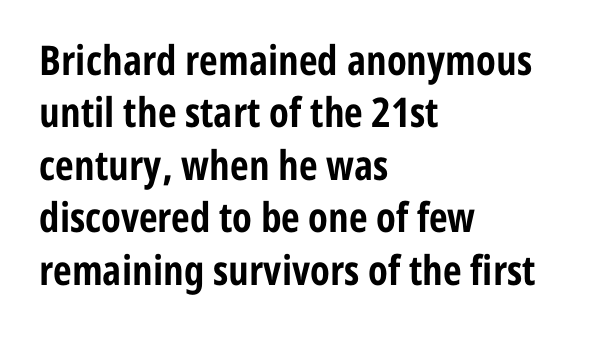
The line texture is even and compact thanks to regular tracking. Leading: standard. Each letter keeps its own natural width here, so spacing adapts to shape. Does the lettering tilt? It doesn't — this is upright. The baseline area is clear.
